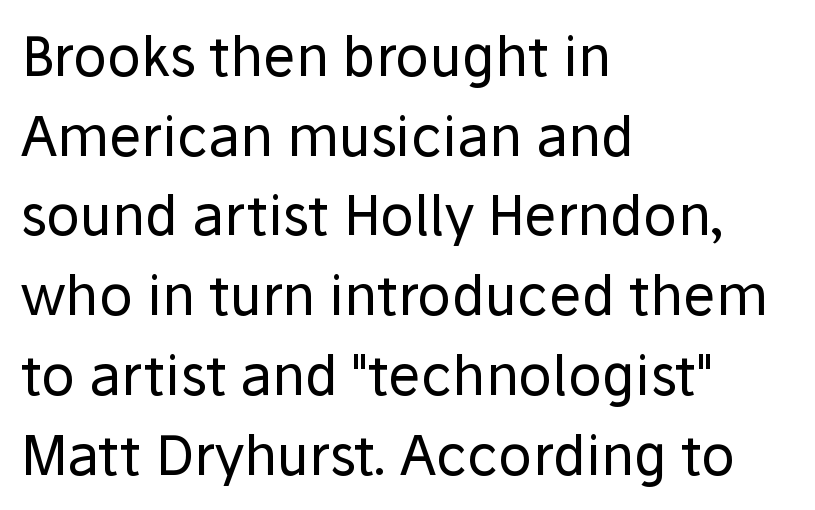
The passage shown has conventional tracking throughout. Check where the strokes stop: nothing finishes them off — pure sans. Weight: not bold — regular or lighter. Horizontally, the lines are justified to the leading edge only. This sample has the flowing, uneven cadence of proportional lettering. Italic? Not at all — the glyphs are vertical.
